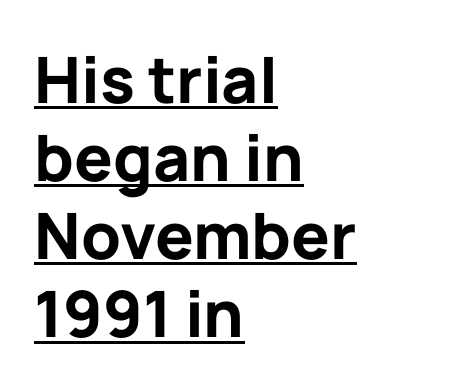
Q: Is the text bold? A: Yes.
Q: Is the text italic (slanted)? A: No, it is upright.
Q: Is the typeface a serif or a sans-serif typeface? A: Sans-serif.
Q: Is the text underlined? A: Yes.
Q: How is the paragraph aligned? A: Left-aligned.
Q: Is the spacing between letters normal or unusually wide? A: Normal.
Q: Width (condensed, normal, or wide)? A: Normal.
Q: Stroke contrast? A: Low.
Q: x-height? A: Medium.
Q: Monospaced? A: No.
